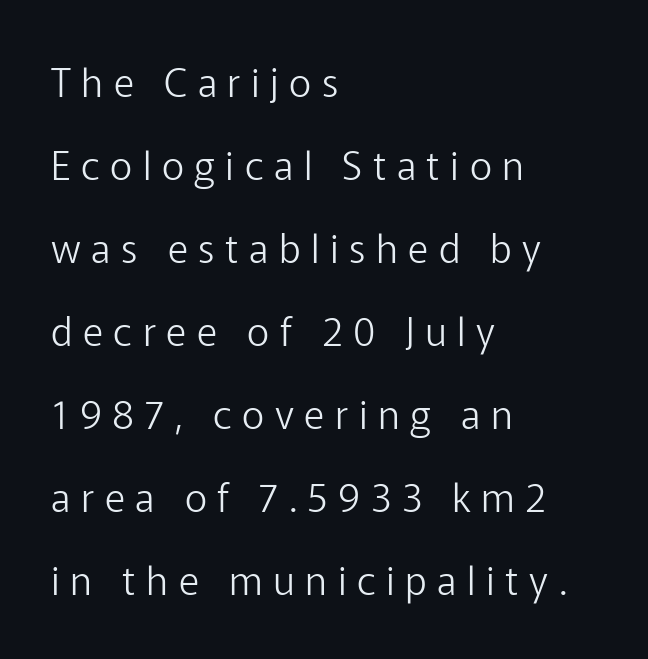
The image shows 39 px light sans-serif type, upright; set left-aligned, loose line spacing (2.13x), unusually wide letter spacing (+0.27 em), not underlined; low stroke contrast and a medium x-height.
